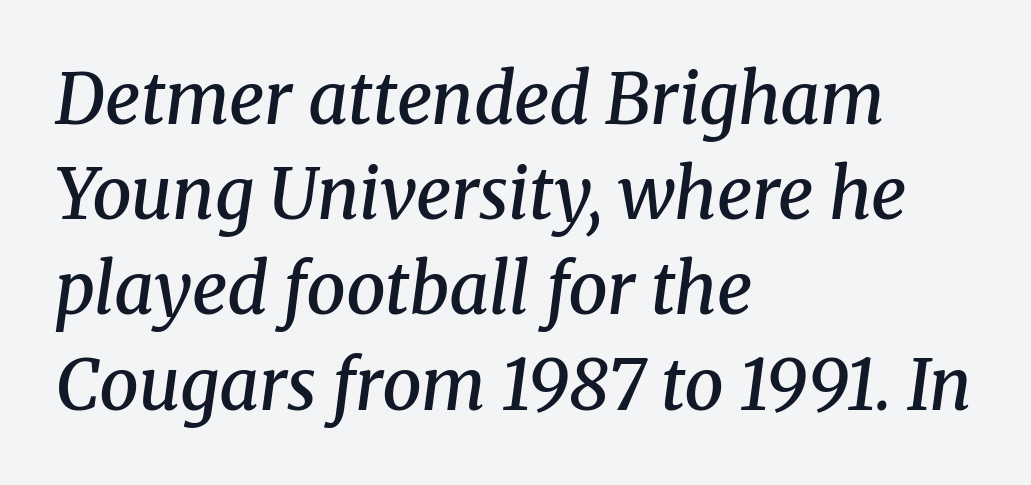
I'd describe the lettering as semibold — firm but not a full bold. The letters carry serifs — small finishing strokes at the ends of their stems. Each word holds together tightly as a unit, with standard inter-letter gaps. Plain, unruled lines of type. The letters advance in unequal steps, a hallmark of proportional type.
